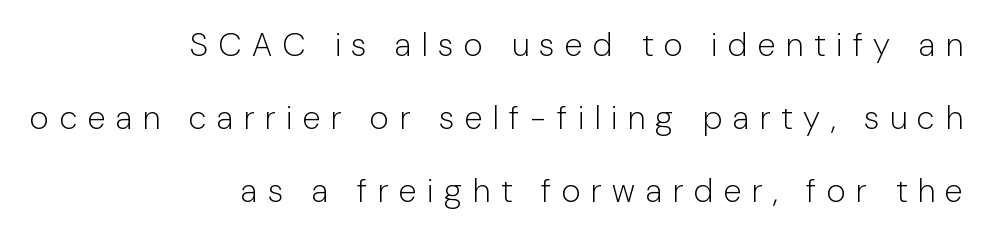
{"serif": "no", "italic": "no", "bold": "no", "weight": "light", "width": "normal", "stroke_contrast": "low", "x_height": "medium", "monospaced": "no", "underline": "no", "align": "right", "line_spacing": "loose", "line_spacing_ratio": 2.21, "letter_spacing": "wide", "letter_spacing_em": 0.32, "glyph_px": 33}
